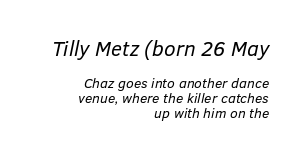
What stands out about the letter spacing? Nothing — it is the standard amount. A flush-right, rag-left setting is used for this passage. Notice how descenders almost collide with the ascenders below — that's tight leading. The typeface has the unassuming heft of standard copy or less.
